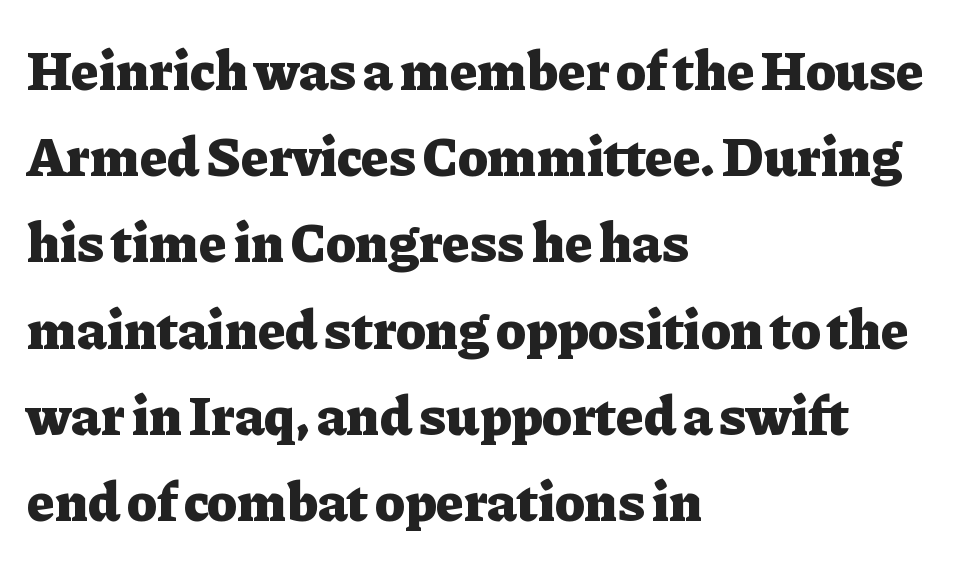
{"serif": "yes", "italic": "no", "bold": "yes", "weight": "heavy", "width": "normal", "stroke_contrast": "low", "x_height": "medium", "monospaced": "no", "underline": "no", "align": "left", "line_spacing": "normal", "line_spacing_ratio": 1.54, "letter_spacing": "normal", "letter_spacing_em": 0.0, "glyph_px": 56}
